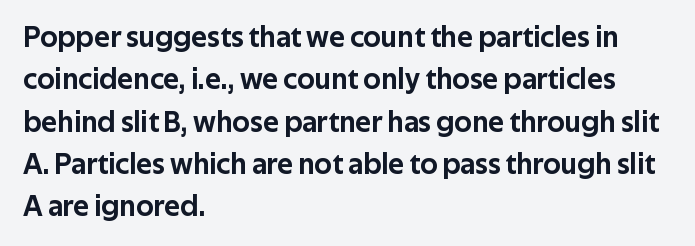
Q: Is the text italic (slanted)? A: No, it is upright.
Q: Is the typeface a serif or a sans-serif typeface? A: Sans-serif.
Q: Is the text underlined? A: No.
Q: How is the paragraph aligned? A: Left-aligned.
Q: Is the spacing between letters normal or unusually wide? A: Normal.
Q: Is the spacing between lines tight, normal or loose? A: Normal.
Q: Width (condensed, normal, or wide)? A: Normal.
Q: Stroke contrast? A: Low.
Q: x-height? A: Medium.
Q: Monospaced? A: No.
